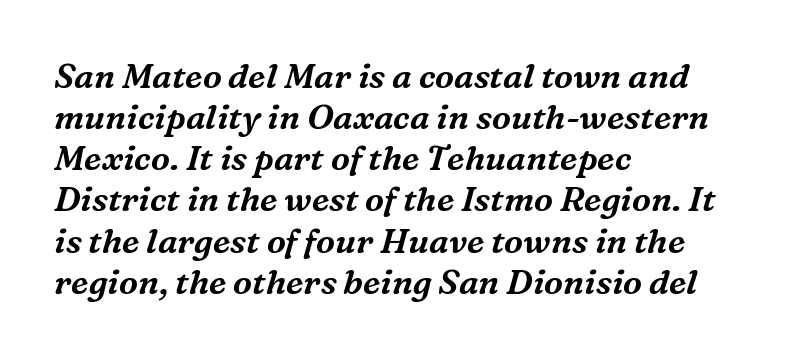
The passage shown is not underscored anywhere. The letters sit at their default tracking, neither squeezed nor spread. There's an unmistakable incline to the writing here. Regarding serifs, this sample has them. Varying glyph widths throughout — classic text-font behaviour.
